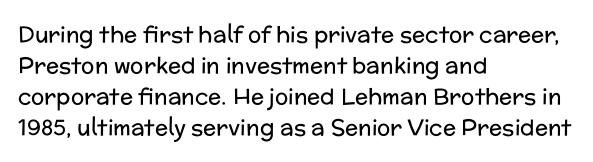
Q: Is the text bold? A: No.
Q: Is the text italic (slanted)? A: No, it is upright.
Q: Is the text underlined? A: No.
Q: How is the paragraph aligned? A: Left-aligned.
Q: Is the spacing between letters normal or unusually wide? A: Normal.
Q: Is the spacing between lines tight, normal or loose? A: Normal.
